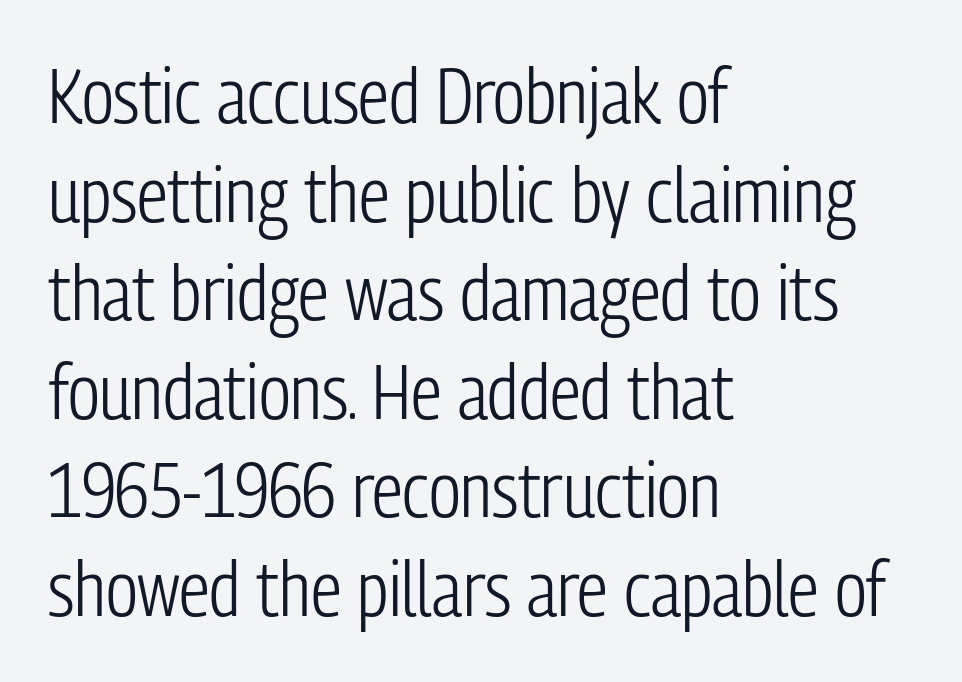
The image shows 77 px light, condensed sans-serif type, upright; set left-aligned, normal line spacing (1.28x), normal letter spacing, not underlined; low stroke contrast and a medium x-height.
